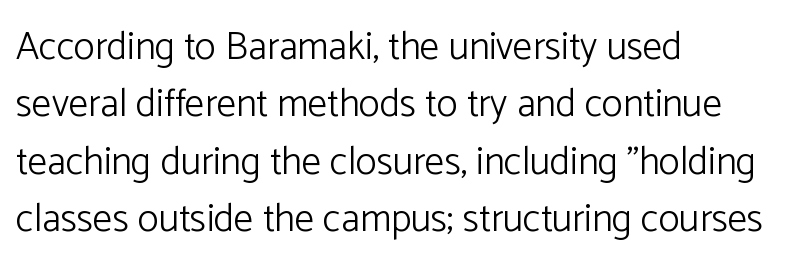
Q: Is the text bold? A: No.
Q: Is the text italic (slanted)? A: No, it is upright.
Q: Is the typeface a serif or a sans-serif typeface? A: Sans-serif.
Q: Is the text underlined? A: No.
Q: How is the paragraph aligned? A: Left-aligned.
Q: Is the spacing between letters normal or unusually wide? A: Normal.
Q: Is the spacing between lines tight, normal or loose? A: Normal.
Q: Width (condensed, normal, or wide)? A: Normal.
Q: Stroke contrast? A: Low.
Q: x-height? A: Medium.
Q: Monospaced? A: No.
